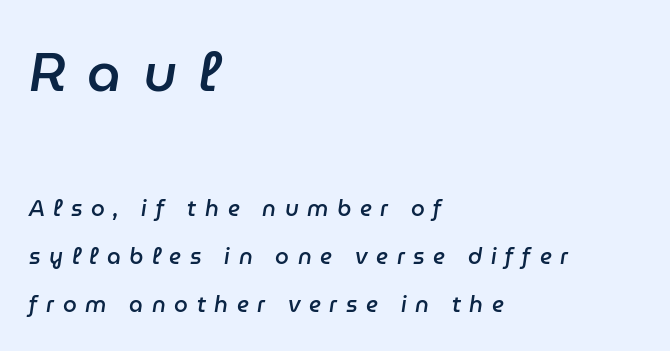
These lines stack with their left ends in a neat column. The passage shown leans; its letterforms are oblique. Stroke thickness is moderately raised; the sample reads as semibold. Vertical spacing — loose. Words appear elongated and porous because spacing is wide. Letters rest on an invisible, unmarked baseline.
